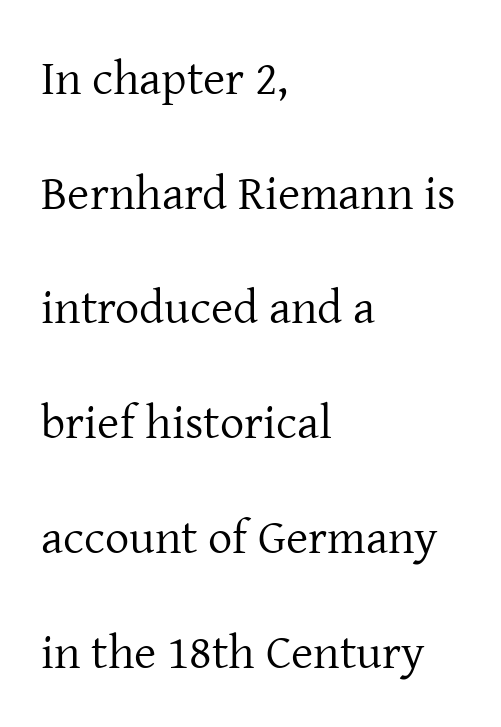
The image shows 48 px regular-weight serif type, upright; set left-aligned, loose line spacing (2.39x), normal letter spacing, not underlined; low stroke contrast and a medium x-height.
